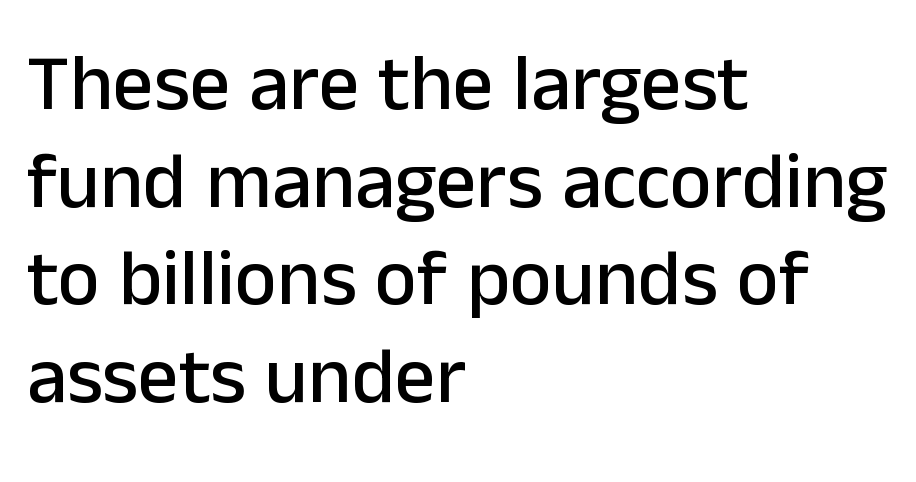
{"serif": "no", "italic": "no", "width": "normal", "stroke_contrast": "low", "x_height": "medium", "monospaced": "no", "underline": "no", "align": "left", "line_spacing_ratio": 1.22, "letter_spacing": "normal", "letter_spacing_em": 0.0, "glyph_px": 80}
